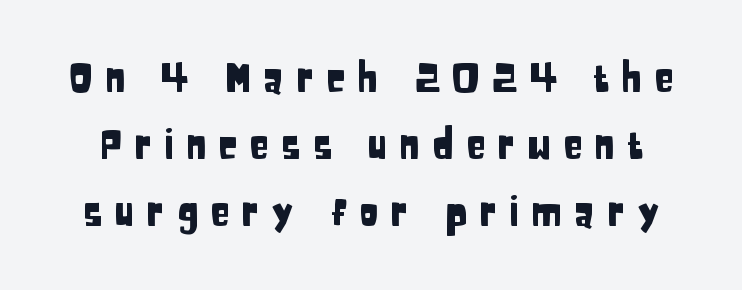
Looks like regular typesetting: each glyph gets only the width it needs. No italicization has been applied; the sample stays upright. The characters display no serif detailing; their extremities are plain. Beneath every word, the page is bare.
